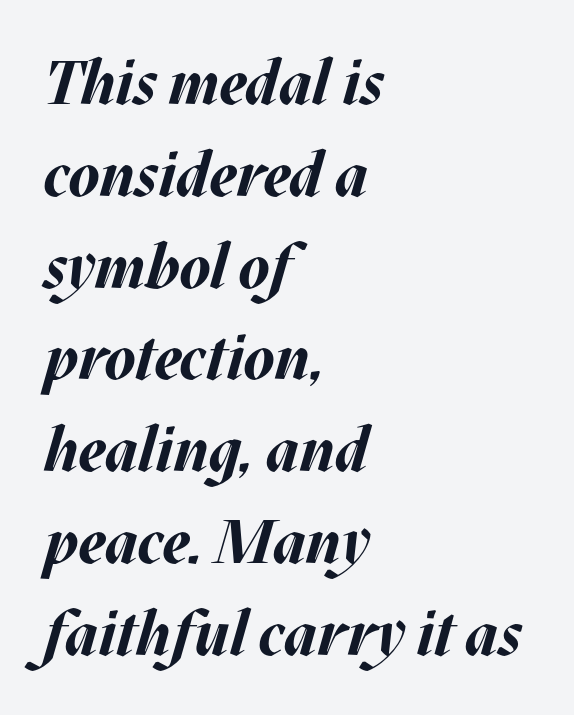
The image shows 62 px bold type, italic (leaning right); set left-aligned, normal line spacing (1.48x), normal letter spacing, not underlined; medium stroke contrast and a large x-height.
